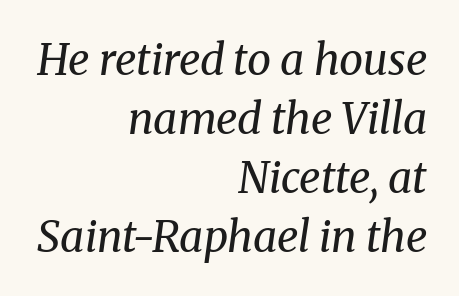
Q: Is the text bold? A: No.
Q: Is the text italic (slanted)? A: Yes, it leans right by about 8 degrees.
Q: Is the typeface a serif or a sans-serif typeface? A: Serif.
Q: Is the text underlined? A: No.
Q: How is the paragraph aligned? A: Right-aligned.
Q: Is the spacing between letters normal or unusually wide? A: Normal.
Q: Is the spacing between lines tight, normal or loose? A: Normal.
Q: Width (condensed, normal, or wide)? A: Normal.
Q: Stroke contrast? A: Medium.
Q: x-height? A: Medium.
Q: Monospaced? A: No.
